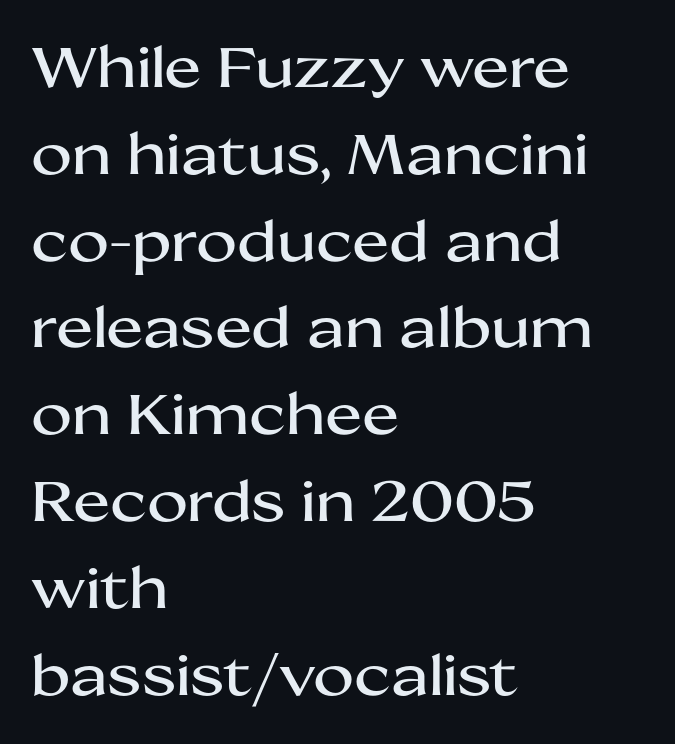
Q: Is the text italic (slanted)? A: No, it is upright.
Q: Is the text underlined? A: No.
Q: How is the paragraph aligned? A: Left-aligned.
Q: Is the spacing between letters normal or unusually wide? A: Normal.
Q: Is the spacing between lines tight, normal or loose? A: Normal.
Q: Width (condensed, normal, or wide)? A: Wide.
Q: Stroke contrast? A: Medium.
Q: x-height? A: Medium.
Q: Monospaced? A: No.
